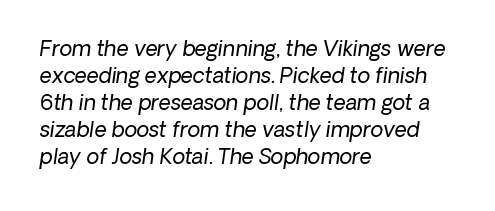
Reading down the column, the eye jumps a familiar distance to each next line. Stems and bowls with no extra thickness — not bold. Tall strokes in this sample are angled rather than plumb. Where is the straight margin? On the left. The gap between lines stays unmarked.
